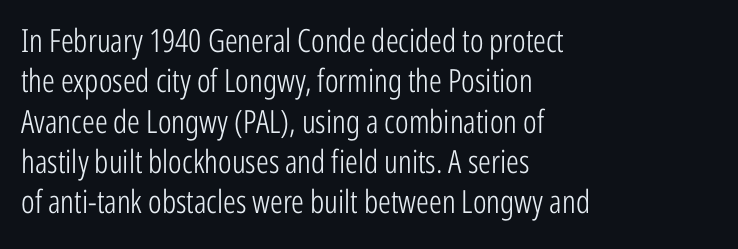
Q: Is the text bold? A: No.
Q: Is the text italic (slanted)? A: No, it is upright.
Q: Is the typeface a serif or a sans-serif typeface? A: Sans-serif.
Q: Is the text underlined? A: No.
Q: How is the paragraph aligned? A: Left-aligned.
Q: Is the spacing between letters normal or unusually wide? A: Normal.
Q: Is the spacing between lines tight, normal or loose? A: Normal.
Q: Width (condensed, normal, or wide)? A: Condensed.
Q: Stroke contrast? A: Low.
Q: x-height? A: Medium.
Q: Monospaced? A: No.
